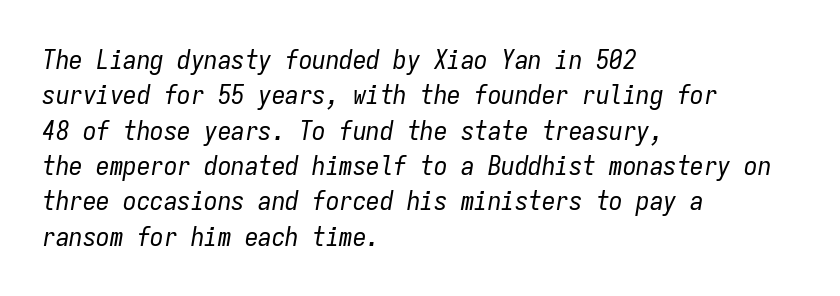
Is the stroke heavy? The answer is a plain regular-or-lighter. Italic? Definitely — the glyphs are oblique. Compared with typical body copy, the letter spacing here is the same. Casual observation: everything's shoved over to the left.
